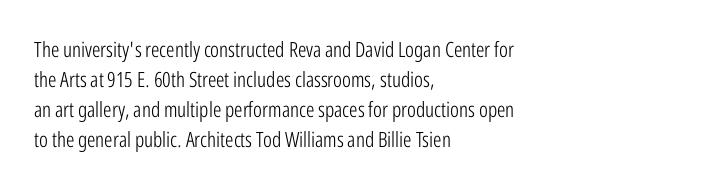
Q: Is the text bold? A: No.
Q: Is the text italic (slanted)? A: No, it is upright.
Q: Is the text underlined? A: No.
Q: How is the paragraph aligned? A: Left-aligned.
Q: Is the spacing between letters normal or unusually wide? A: Normal.
Q: Is the spacing between lines tight, normal or loose? A: Normal.
